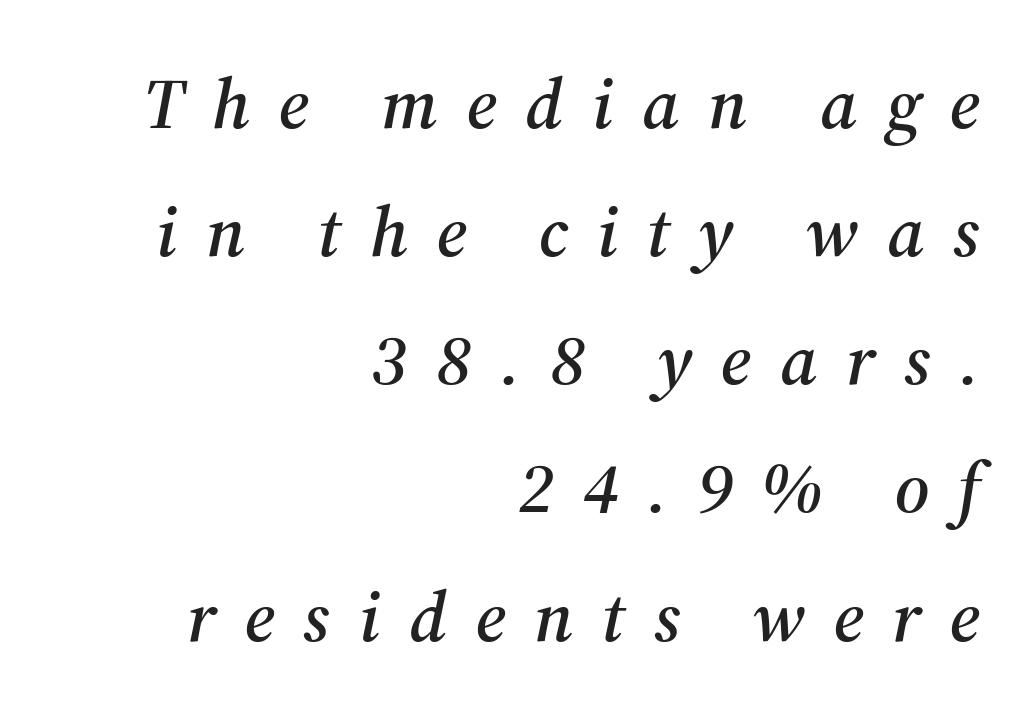
Q: Is the text italic (slanted)? A: Yes, it leans right by about 12 degrees.
Q: Is the typeface a serif or a sans-serif typeface? A: Serif.
Q: Is the text underlined? A: No.
Q: How is the paragraph aligned? A: Right-aligned.
Q: Is the spacing between letters normal or unusually wide? A: Unusually wide.
Q: Width (condensed, normal, or wide)? A: Normal.
Q: Stroke contrast? A: Medium.
Q: x-height? A: Medium.
Q: Monospaced? A: No.
